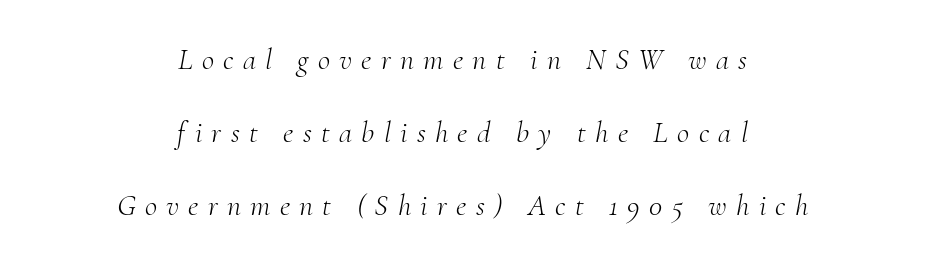
Summary of weight: not heavy and not bold. Regarding serifs, this sample has them. Quick note: interline space is abundant. In terms of posture, this sample is oblique. A typesetter would call this proportional, since set widths differ per character.
